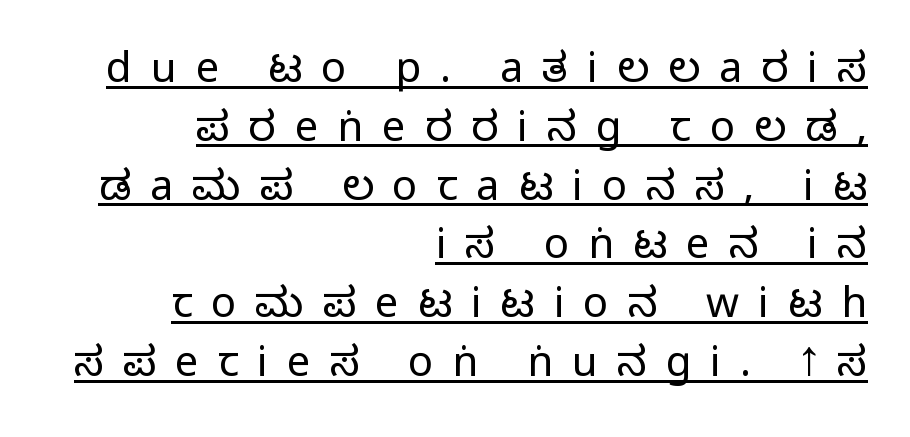
{"serif": "no", "italic": "no", "bold": "no", "weight": "regular", "width": "condensed", "stroke_contrast": "low", "x_height": "large", "monospaced": "no", "underline": "yes", "align": "right", "line_spacing": "normal", "line_spacing_ratio": 1.4, "letter_spacing": "wide", "letter_spacing_em": 0.45, "glyph_px": 42}
